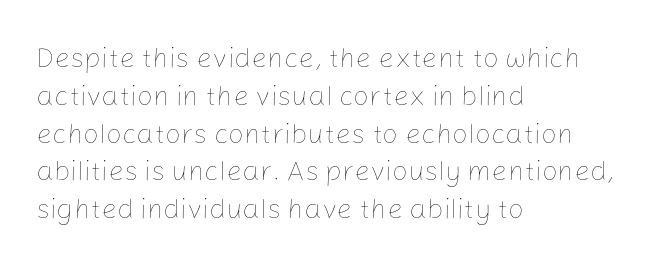
Q: Is the text bold? A: No.
Q: Is the text italic (slanted)? A: No, it is upright.
Q: Is the text underlined? A: No.
Q: How is the paragraph aligned? A: Left-aligned.
Q: Is the spacing between letters normal or unusually wide? A: Normal.
Q: Is the spacing between lines tight, normal or loose? A: Normal.
Q: Width (condensed, normal, or wide)? A: Normal.
Q: Stroke contrast? A: Low.
Q: x-height? A: Medium.
Q: Monospaced? A: No.
